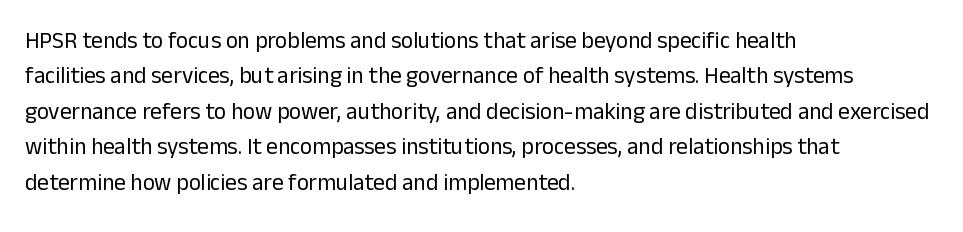
Q: Is the text bold? A: No.
Q: Is the text italic (slanted)? A: No, it is upright.
Q: Is the text underlined? A: No.
Q: How is the paragraph aligned? A: Left-aligned.
Q: Is the spacing between letters normal or unusually wide? A: Normal.
Q: Is the spacing between lines tight, normal or loose? A: Normal.
